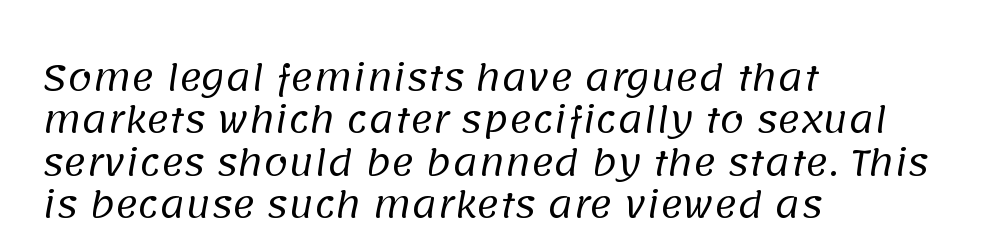
These lines stack with their left ends in a neat column. Words appear dense and cohesive because spacing is normal. Weight: regular or lighter. The face used here is proportionally spaced, like ordinary book or web type. These lines are composed in type without serifs. Check under the words: just untouched page.
